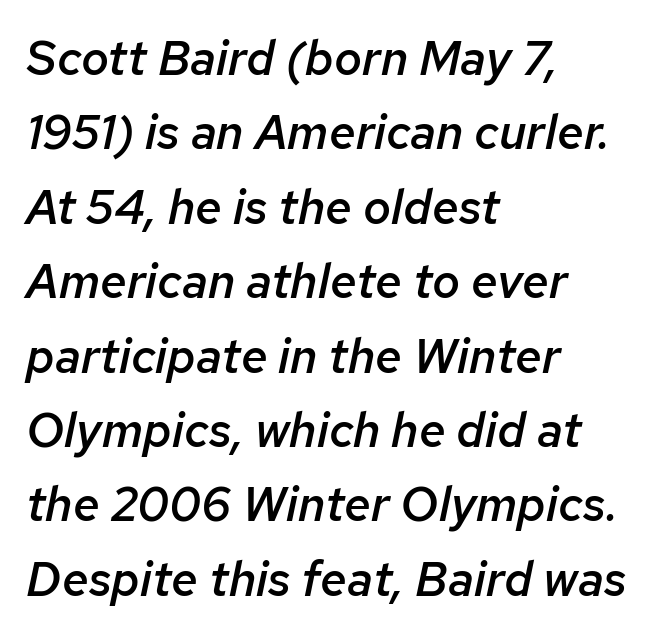
The image shows 48 px semibold type, italic (leaning right); set left-aligned, normal line spacing (1.55x), normal letter spacing, not underlined; low stroke contrast and a medium x-height.
